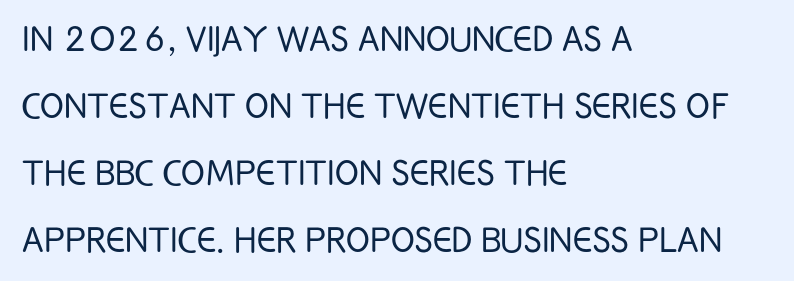
The image shows 44 px light, condensed sans-serif type, upright; set left-aligned, normal line spacing (1.52x), normal letter spacing, not underlined; low stroke contrast and a large x-height.
